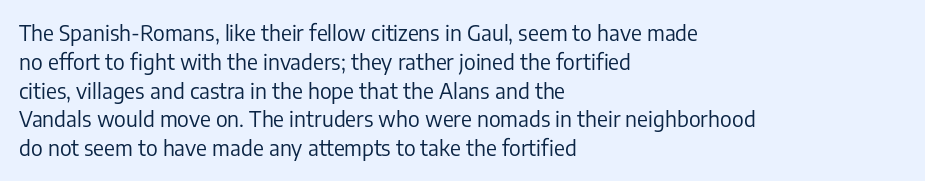
{"italic": "no", "bold": "no", "underline": "no", "align": "left", "line_spacing": "normal", "line_spacing_ratio": 1.37, "letter_spacing": "normal", "letter_spacing_em": 0.0, "glyph_px": 21}
